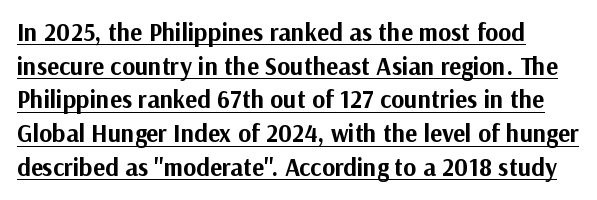
The image shows 25 px bold type, upright; set normal line spacing (1.35x), normal letter spacing, underlined.
